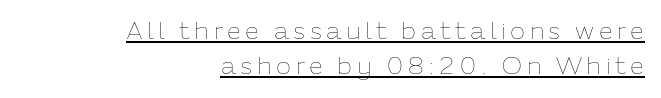
Q: Is the text bold? A: No.
Q: Is the text italic (slanted)? A: No, it is upright.
Q: Is the text underlined? A: Yes.
Q: How is the paragraph aligned? A: Right-aligned.
Q: Is the spacing between lines tight, normal or loose? A: Normal.
